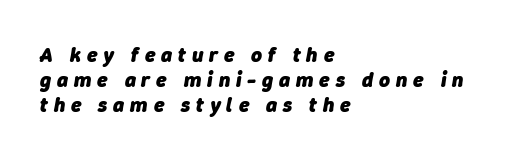
Unmarked baselines from the first word to the last. These lines were composed using italics. The typesetter chose a ragged-right arrangement here. Set as a true bold cut, around the 700 mark.
